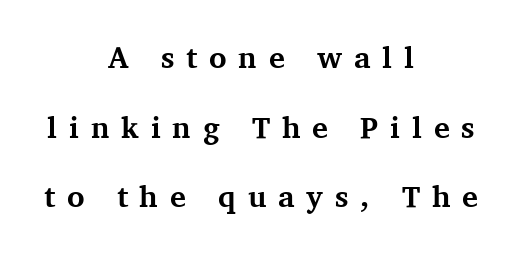
Posture: vertical. The rendering uses natural spacing where letterforms have individual widths. The whitespace from short lines is split evenly between both sides. Glyph-to-glyph distance is far greater than everyday printed text.
